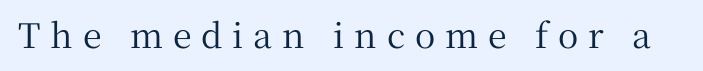
{"serif": "yes", "italic": "no", "width": "normal", "stroke_contrast": "medium", "x_height": "medium", "monospaced": "no", "underline": "no", "letter_spacing": "wide", "letter_spacing_em": 0.29, "glyph_px": 34}
